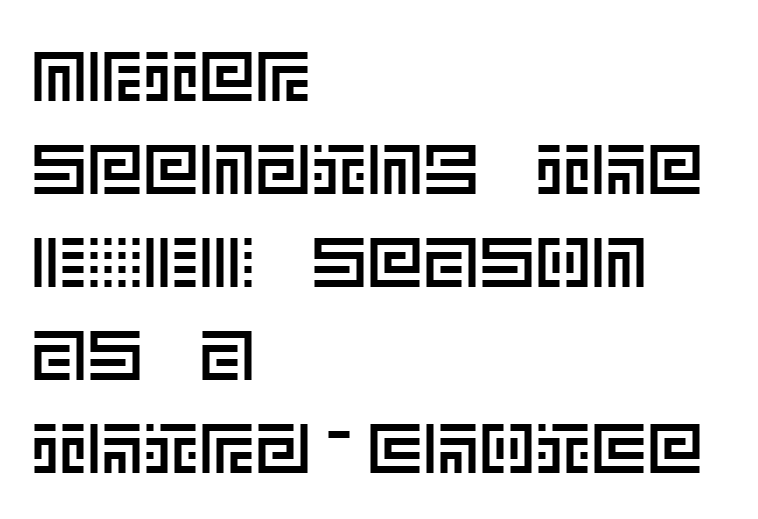
{"italic": "no", "width": "normal", "x_height": "large", "underline": "no", "align": "left", "line_spacing": "normal", "line_spacing_ratio": 1.33, "letter_spacing": "normal", "letter_spacing_em": 0.0, "glyph_px": 70}
